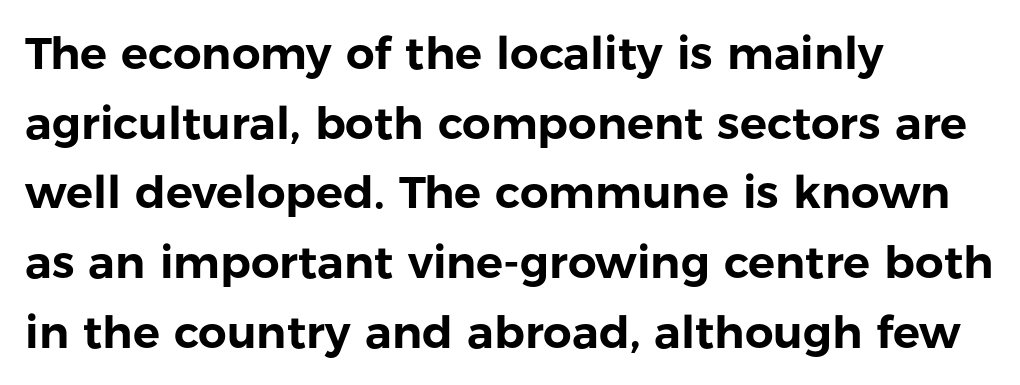
{"serif": "no", "italic": "no", "width": "normal", "stroke_contrast": "low", "x_height": "medium", "monospaced": "no", "underline": "no", "align": "left", "line_spacing": "normal", "line_spacing_ratio": 1.55, "letter_spacing": "normal", "letter_spacing_em": 0.0, "glyph_px": 45}
